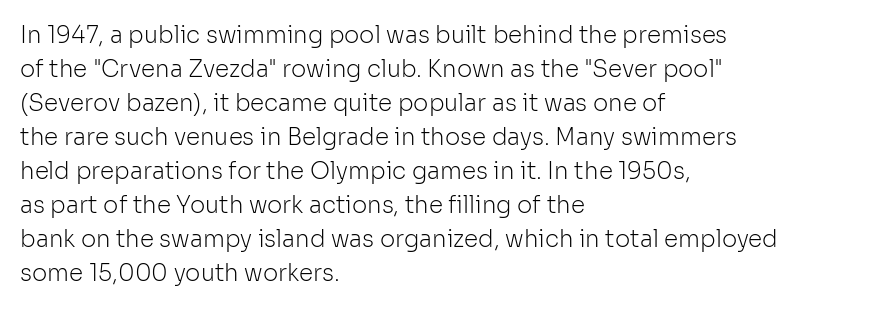
The type sits square on the baseline with zero lean. Stem width sits at or under what a default text font uses. Horizontally, the lines are justified to the leading edge only. This sample keeps an unexceptional amount of space between lines. The space beneath each line is pristine and unruled. There is no visible air inserted between adjacent glyphs.
